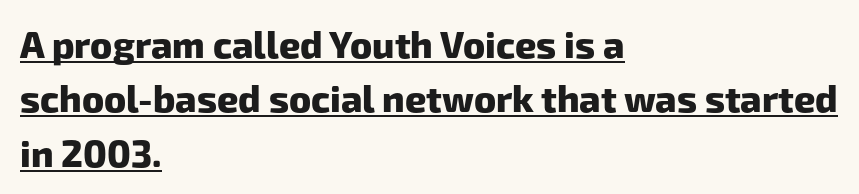
The image shows 37 px heavy sans-serif type; set left-aligned, normal line spacing (1.47x), normal letter spacing, underlined; low stroke contrast and a medium x-height.
